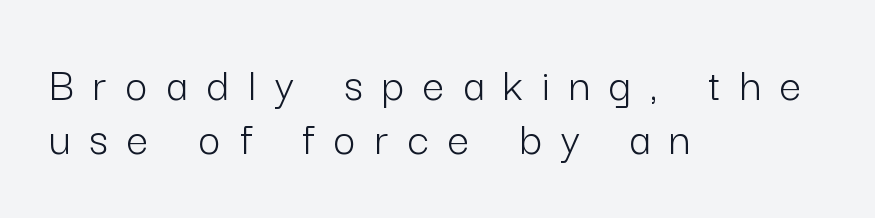
Q: Is the text bold? A: No.
Q: Is the text italic (slanted)? A: No, it is upright.
Q: Is the typeface a serif or a sans-serif typeface? A: Sans-serif.
Q: Is the text underlined? A: No.
Q: How is the paragraph aligned? A: Left-aligned.
Q: Is the spacing between letters normal or unusually wide? A: Unusually wide.
Q: Is the spacing between lines tight, normal or loose? A: Tight.
Q: Width (condensed, normal, or wide)? A: Normal.
Q: Stroke contrast? A: Low.
Q: x-height? A: Medium.
Q: Monospaced? A: No.
